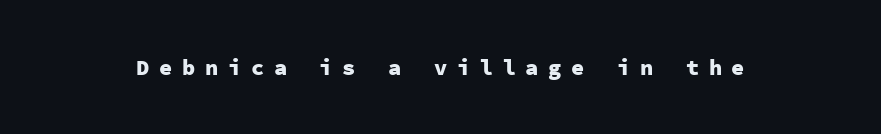
Q: Is the text bold? A: Yes.
Q: Is the text italic (slanted)? A: No, it is upright.
Q: Is the text underlined? A: No.
Q: Is the spacing between letters normal or unusually wide? A: Unusually wide.
